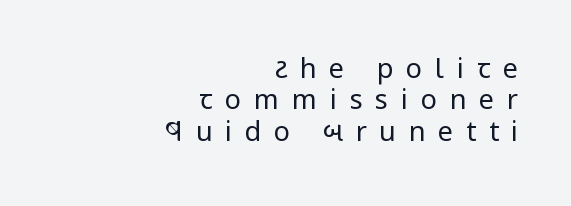
The image shows 27 px text type, upright; set right-aligned, line spacing 1.16x, unusually wide letter spacing (+0.47 em), not underlined.
